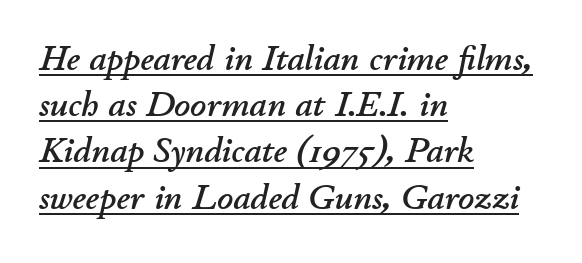
Check the space under the baseline: a stroke is drawn there. The letterforms sit shoulder to shoulder at normal distance. Compared with ordinary roman type, these characters are visibly tilted. A normal amount of white space separates one row of letters from the next. You could not count columns in this text — the font is proportionally spaced.
